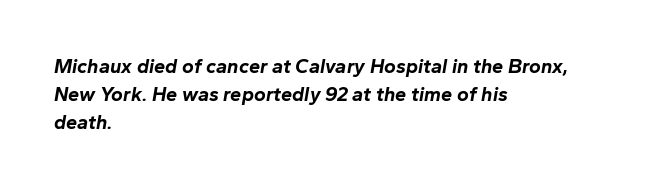
What's the leading like? Ordinary, nothing unusual. How are the letters spaced? Ordinarily, with no added tracking. Every row of glyphs begins at an identical x-position on the left. The rendering applies a slant to the glyphs. As a designer I'd log this as weight 700, bold. The space directly below the letters is spotless.
